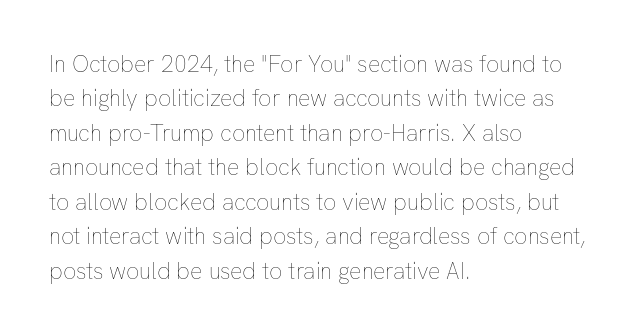
Observe the ordinary spacing: letters are neighbours, not strangers. Only glyphs here, with clear space below each row. Honestly, the row spacing looks completely unremarkable. No letter is thick-stroked: the sample isn't bold.
